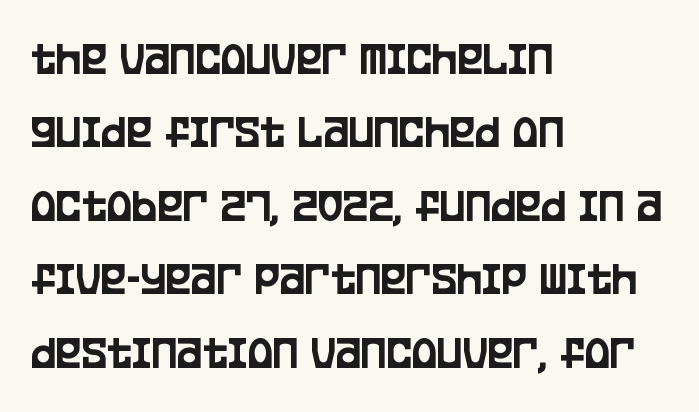
{"serif": "no", "italic": "no", "width": "condensed", "stroke_contrast": "low", "x_height": "large", "monospaced": "no", "underline": "no", "align": "left", "line_spacing": "normal", "line_spacing_ratio": 1.53, "letter_spacing": "normal", "letter_spacing_em": 0.0, "glyph_px": 48}
